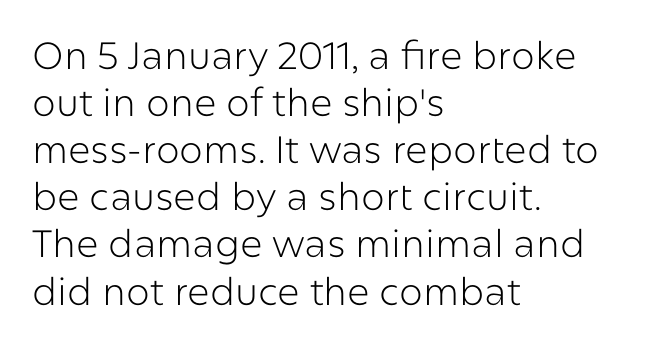
The image shows 38 px light sans-serif type, upright; set left-aligned, line spacing 1.24x, normal letter spacing, not underlined; low stroke contrast and a medium x-height.
